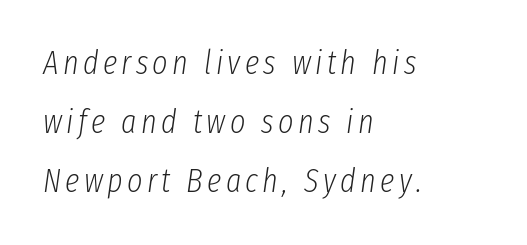
Characters are canted at an angle relative to the baseline's perpendicular. The passage shown is not bold in any degree. Beneath every word, the page is bare. Spacing verdict: proportional, widths tailored to each character. Does the copy run flush right? No — it runs flush left.
